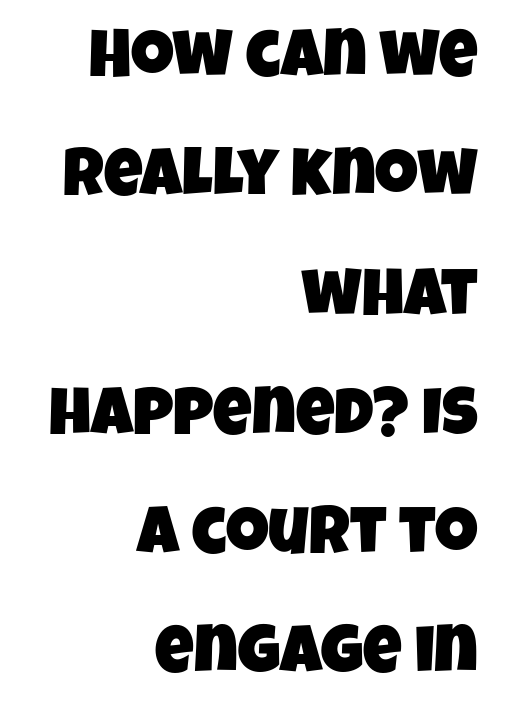
The image shows 67 px condensed sans-serif type; set right-aligned, line spacing 1.78x, normal letter spacing, not underlined; low stroke contrast and a large x-height.
